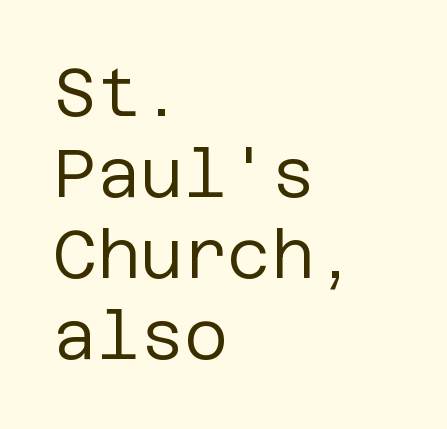
Q: Is the text bold? A: No.
Q: Is the text italic (slanted)? A: No, it is upright.
Q: Is the typeface a serif or a sans-serif typeface? A: Sans-serif.
Q: Is the text underlined? A: No.
Q: How is the paragraph aligned? A: Left-aligned.
Q: Is the spacing between letters normal or unusually wide? A: Normal.
Q: Width (condensed, normal, or wide)? A: Normal.
Q: Stroke contrast? A: Low.
Q: x-height? A: Large.
